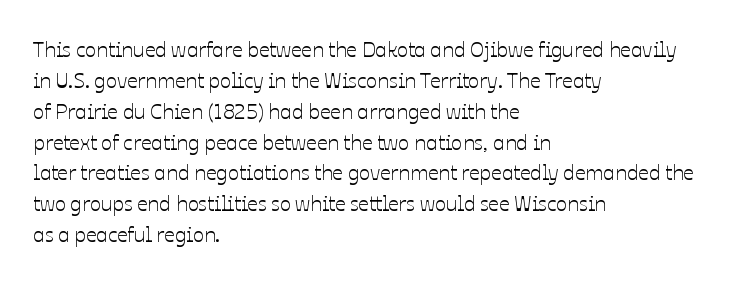
{"italic": "no", "underline": "no", "align": "left", "line_spacing": "normal", "line_spacing_ratio": 1.47, "letter_spacing": "normal", "letter_spacing_em": 0.0, "glyph_px": 21}
